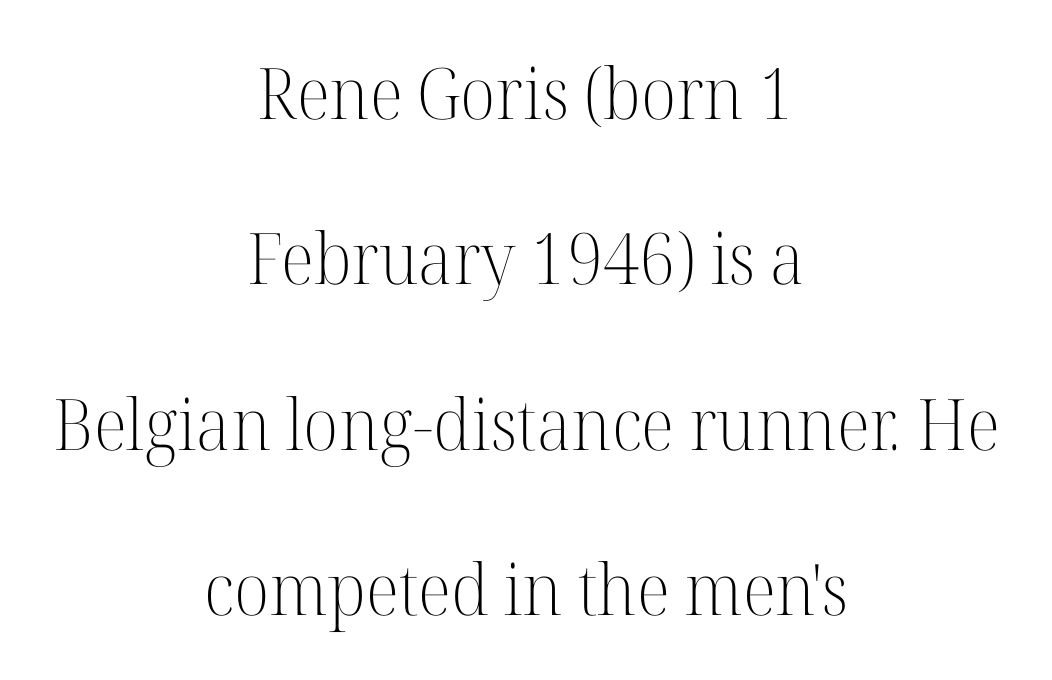
Q: Is the text bold? A: No.
Q: Is the text italic (slanted)? A: No, it is upright.
Q: Is the typeface a serif or a sans-serif typeface? A: Serif.
Q: Is the text underlined? A: No.
Q: How is the paragraph aligned? A: Centered.
Q: Is the spacing between letters normal or unusually wide? A: Normal.
Q: Is the spacing between lines tight, normal or loose? A: Loose.
Q: Width (condensed, normal, or wide)? A: Normal.
Q: Stroke contrast? A: High.
Q: x-height? A: Medium.
Q: Monospaced? A: No.
